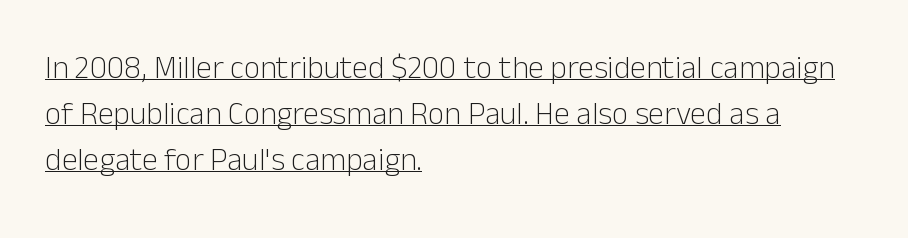
The image shows 32 px light sans-serif type, upright; set left-aligned, normal line spacing (1.43x), normal letter spacing, underlined; low stroke contrast and a medium x-height.
